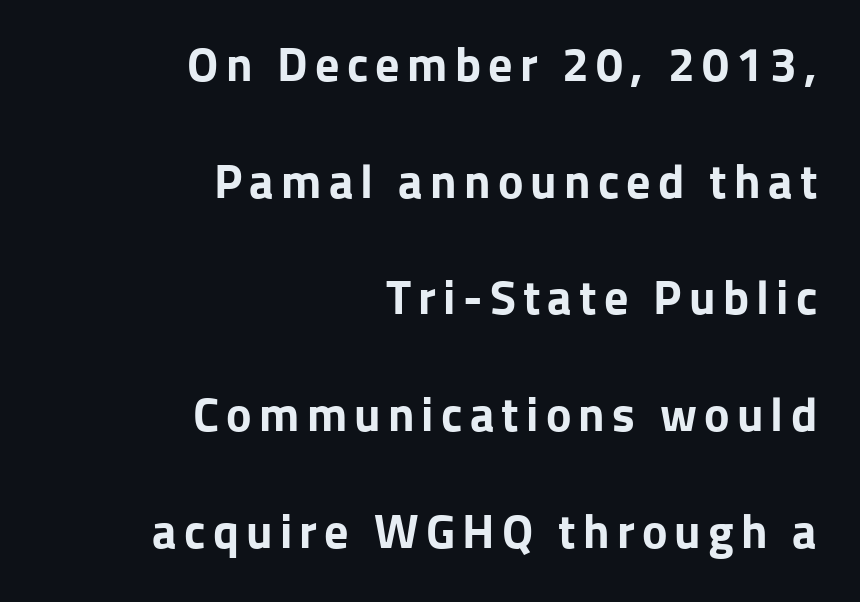
{"serif": "no", "italic": "no", "bold": "yes", "weight": "bold", "width": "normal", "stroke_contrast": "low", "x_height": "medium", "monospaced": "no", "underline": "no", "align": "right", "line_spacing": "loose", "line_spacing_ratio": 2.43, "glyph_px": 48}
